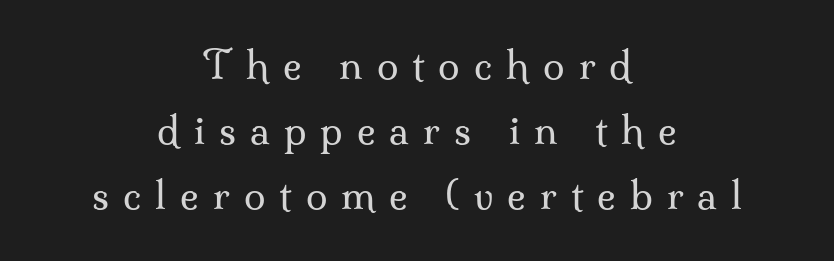
These lines stack symmetrically, like a column narrowing and widening about its center. Each letter keeps its own natural width here, so spacing adapts to shape. Honestly, the row spacing looks completely unremarkable. The strokes carry an ordinary text weight at most.
